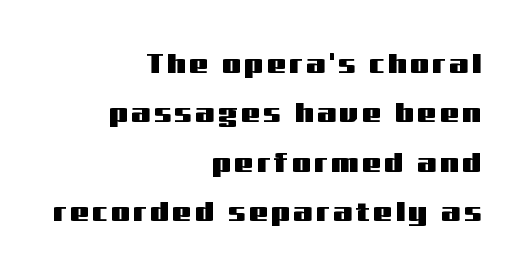
Right-aligned paragraph, ragged on the left. Designer's note — italics off, roman on. The specimen omits any rule beneath the text block's lines.
